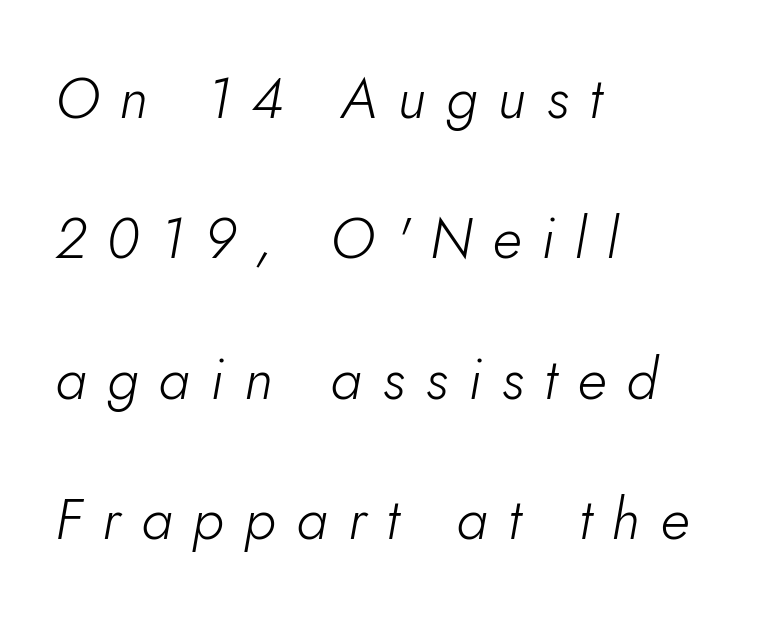
{"italic": "yes", "lean": "right", "slant_degrees": 10, "bold": "no", "weight": "light", "width": "normal", "stroke_contrast": "low", "x_height": "small", "monospaced": "no", "underline": "no", "align": "left", "line_spacing": "loose", "line_spacing_ratio": 2.42, "letter_spacing": "wide", "letter_spacing_em": 0.35, "glyph_px": 58}
